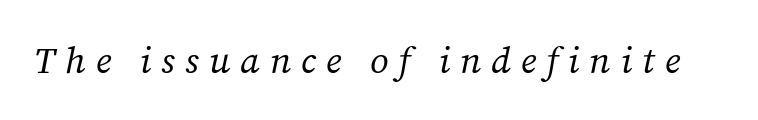
This rendering employs a face with finishing strokes, i.e., a serif. Substantial extra tracking has been applied to these lines. Is this a fixed-width face? No — the glyphs have proportional, varying widths. No word sits above an underline. The font's italic variant was chosen for this text.
